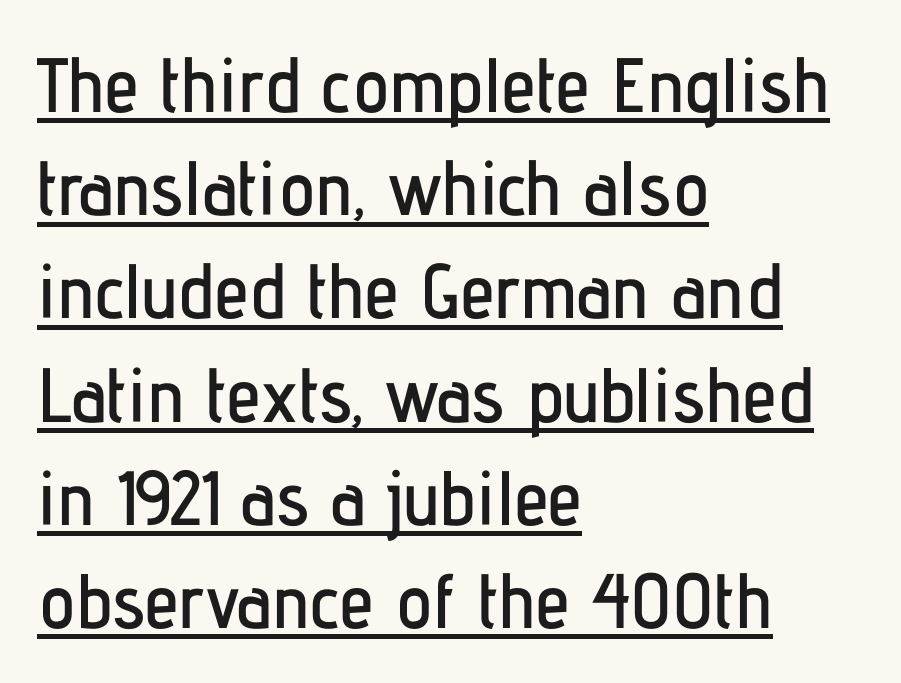
The image shows 77 px condensed sans-serif type, upright; set left-aligned, normal line spacing (1.34x), normal letter spacing, underlined; low stroke contrast and a medium x-height.
